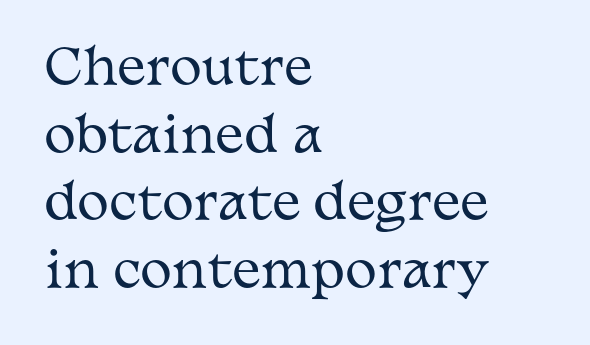
The image shows 48 px regular-weight, wide serif type, upright; set left-aligned, normal line spacing (1.41x), normal letter spacing, not underlined; medium stroke contrast and a medium x-height.
